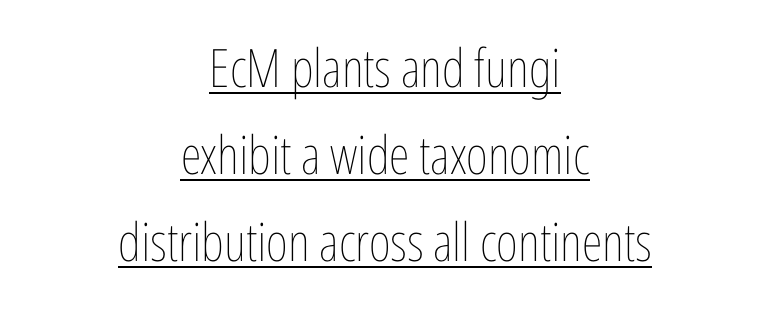
The image shows 53 px thin, condensed type, upright; set centered, normal line spacing (1.64x), normal letter spacing, underlined; low stroke contrast and a medium x-height.
